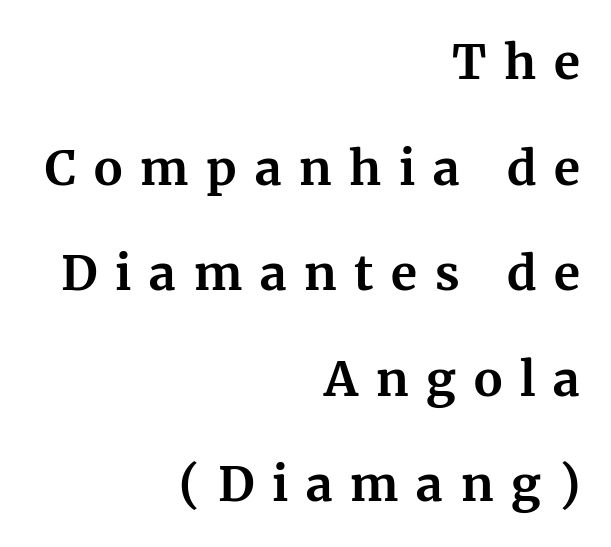
A roman cut, with each character standing at attention. Beneath every word, the page is bare. This sample has the flowing, uneven cadence of proportional lettering. You could fit nearly another row in the gap between these rows. What weight is shown? A full bold with thick strokes. The lines are quadded right.
